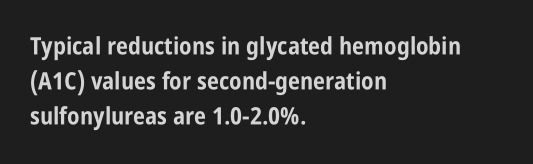
{"italic": "no", "bold": "yes", "underline": "no", "align": "left", "line_spacing": "normal", "line_spacing_ratio": 1.45, "letter_spacing": "normal", "letter_spacing_em": 0.0, "glyph_px": 24}
